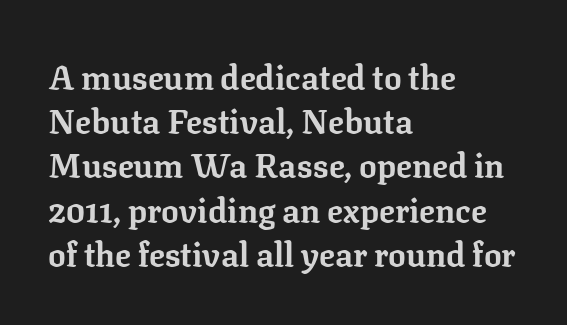
Q: Is the text bold? A: Yes.
Q: Is the text italic (slanted)? A: No, it is upright.
Q: Is the typeface a serif or a sans-serif typeface? A: Serif.
Q: Is the text underlined? A: No.
Q: How is the paragraph aligned? A: Left-aligned.
Q: Is the spacing between letters normal or unusually wide? A: Normal.
Q: Is the spacing between lines tight, normal or loose? A: Normal.
Q: Width (condensed, normal, or wide)? A: Normal.
Q: Stroke contrast? A: Low.
Q: x-height? A: Medium.
Q: Monospaced? A: No.
